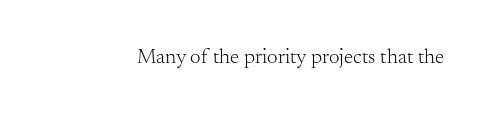
The image shows 21 px text type, upright; set normal letter spacing, not underlined.
